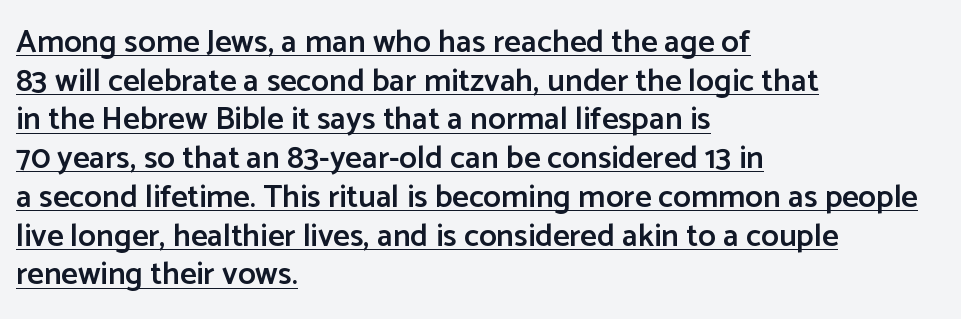
{"serif": "no", "italic": "no", "bold": "semi", "weight": "semibold", "width": "normal", "stroke_contrast": "low", "x_height": "medium", "monospaced": "no", "underline": "yes", "align": "left", "line_spacing_ratio": 1.21, "letter_spacing": "normal", "letter_spacing_em": 0.0, "glyph_px": 32}
